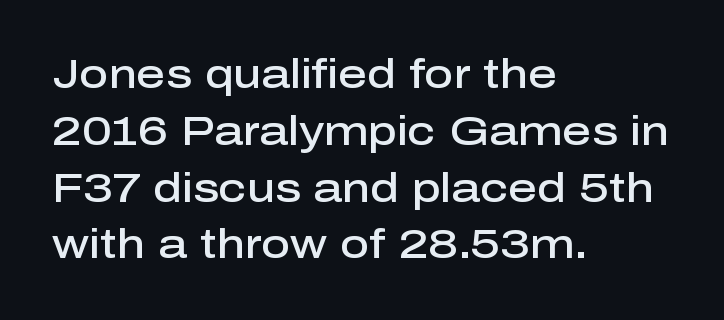
{"serif": "no", "italic": "no", "bold": "semi", "weight": "semibold", "width": "normal", "stroke_contrast": "low", "x_height": "medium", "monospaced": "no", "underline": "no", "align": "left", "line_spacing": "normal", "line_spacing_ratio": 1.42, "letter_spacing": "normal", "letter_spacing_em": 0.0, "glyph_px": 40}
